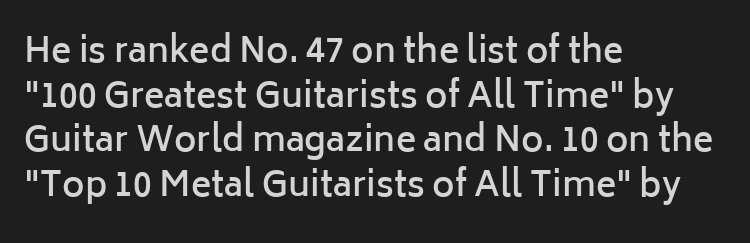
The space between consecutive lines is moderate. Weight check: semibold — heavier than regular, not quite bold. The space beneath each line is pristine and unruled. Looks like regular typesetting: each glyph gets only the width it needs. The characters display no serif detailing; their extremities are plain. The text block is weighted toward the left margin, trailing off unevenly rightward.
